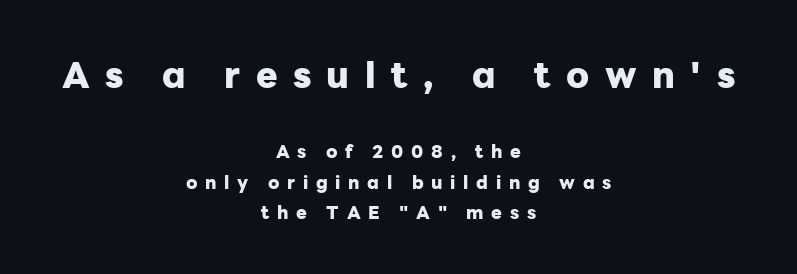
Q: Is the text bold? A: Yes.
Q: Is the text italic (slanted)? A: No, it is upright.
Q: Is the typeface a serif or a sans-serif typeface? A: Sans-serif.
Q: Is the text underlined? A: No.
Q: How is the paragraph aligned? A: Centered.
Q: Is the spacing between letters normal or unusually wide? A: Unusually wide.
Q: Is the spacing between lines tight, normal or loose? A: Normal.
Q: Which block of text is set in a larger size, the first (top) or the second (bottom)? A: The first (top) one.
Q: Width (condensed, normal, or wide)? A: Normal.
Q: Stroke contrast? A: Low.
Q: x-height? A: Medium.
Q: Monospaced? A: No.
